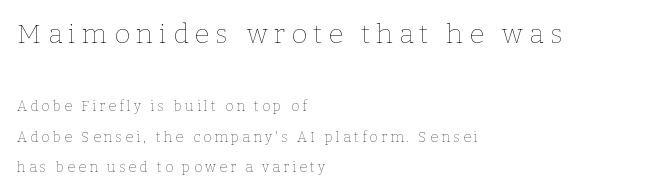
The image shows 27 px text type, upright; set left-aligned, loose line spacing (2.17x), unusually wide letter spacing (+0.23 em), not underlined; the first (top) block is 1.93x larger.
